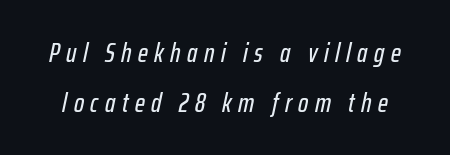
The lettering tilts uniformly, giving the passage an italic look. The passage shown has open, widely tracked lettering throughout. Honestly, there is no underline to notice here at all.
